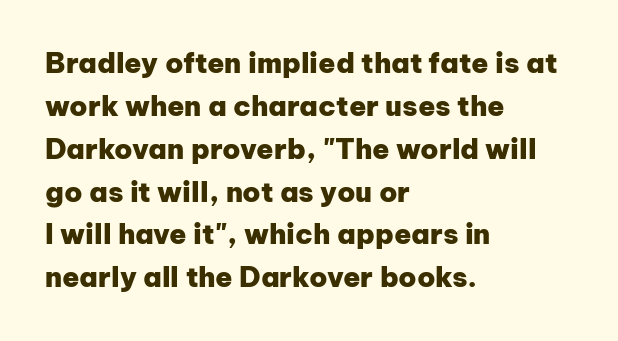
Q: Is the text bold? A: Yes.
Q: Is the text italic (slanted)? A: No, it is upright.
Q: Is the typeface a serif or a sans-serif typeface? A: Sans-serif.
Q: Is the text underlined? A: No.
Q: How is the paragraph aligned? A: Left-aligned.
Q: Is the spacing between letters normal or unusually wide? A: Normal.
Q: Is the spacing between lines tight, normal or loose? A: Normal.
Q: Width (condensed, normal, or wide)? A: Normal.
Q: Stroke contrast? A: Low.
Q: x-height? A: Medium.
Q: Monospaced? A: No.
